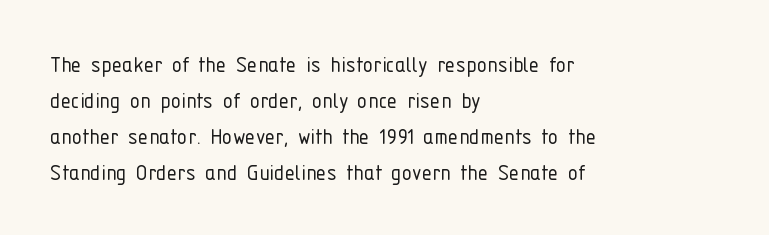
The image shows 26 px text type, upright; set left-aligned, normal line spacing (1.38x), normal letter spacing, not underlined.
